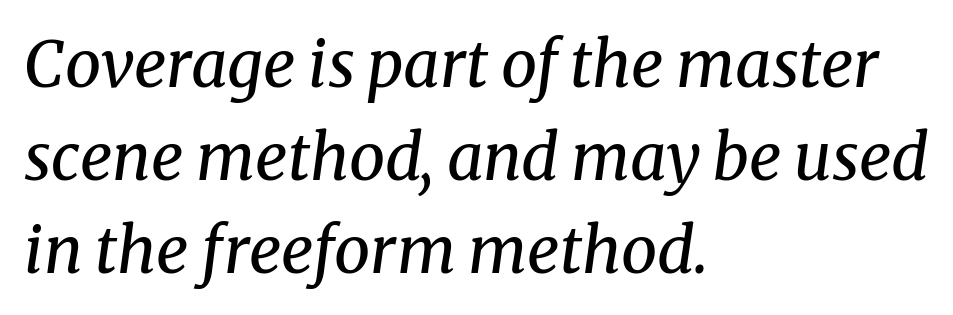
Q: Is the text bold? A: No.
Q: Is the text italic (slanted)? A: Yes, it leans right by about 8 degrees.
Q: Is the typeface a serif or a sans-serif typeface? A: Serif.
Q: Is the text underlined? A: No.
Q: How is the paragraph aligned? A: Left-aligned.
Q: Is the spacing between letters normal or unusually wide? A: Normal.
Q: Is the spacing between lines tight, normal or loose? A: Normal.
Q: Width (condensed, normal, or wide)? A: Normal.
Q: Stroke contrast? A: Medium.
Q: x-height? A: Medium.
Q: Monospaced? A: No.
